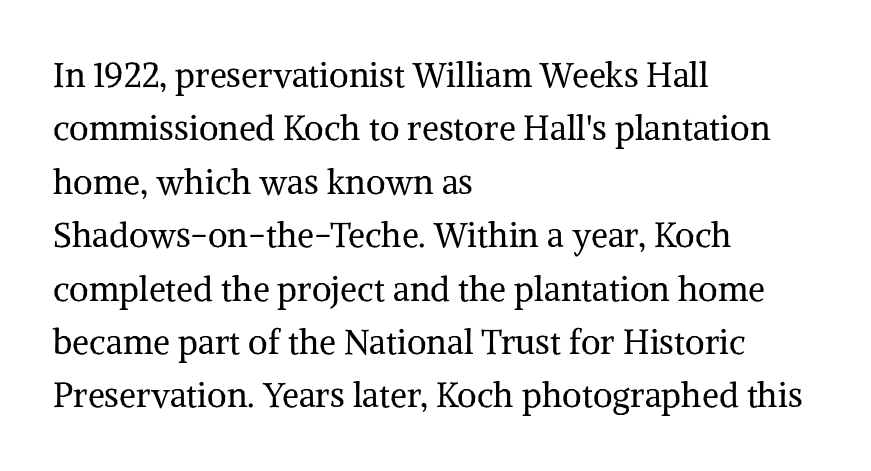
Anything drawn beneath the words? Only blank space. A typesetter would call this leading conventional body-copy spacing. Does the copy run flush right? No — it runs flush left. The gaps between neighbouring characters are ordinary and unremarkable. Stroke mass is kept to a normal reading level or below. These lines are rendered in a variable-pitch font.
